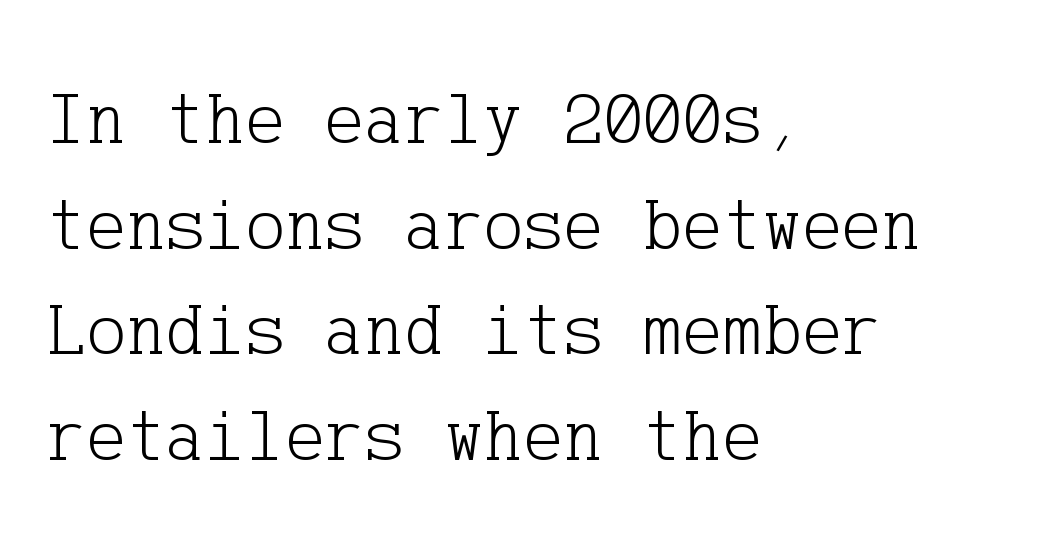
The image shows 75 px light serif type, upright; set left-aligned, normal line spacing (1.41x), normal letter spacing, not underlined; low stroke contrast and a medium x-height.
